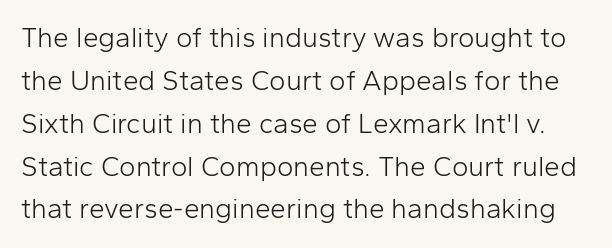
{"serif": "no", "italic": "no", "bold": "no", "weight": "light", "width": "normal", "stroke_contrast": "low", "x_height": "medium", "monospaced": "no", "underline": "no", "line_spacing": "normal", "line_spacing_ratio": 1.53, "letter_spacing": "normal", "letter_spacing_em": 0.0, "glyph_px": 28}
